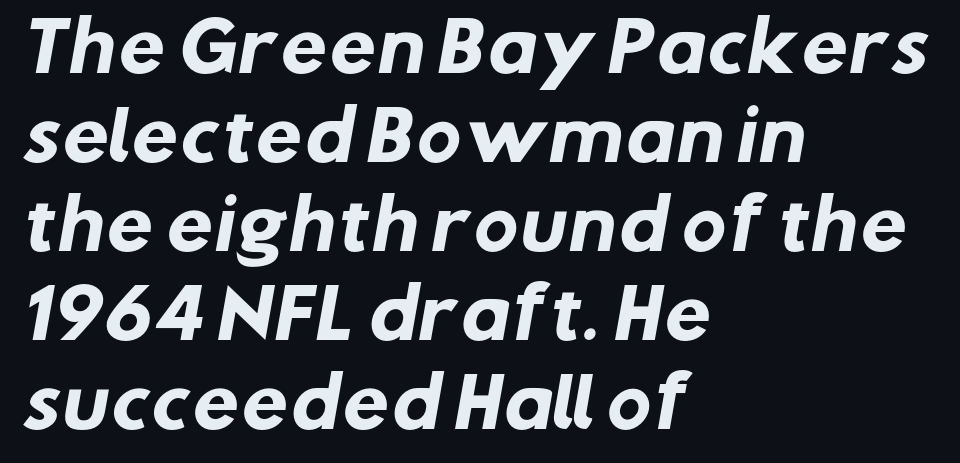
{"serif": "no", "bold": "yes", "weight": "heavy", "width": "normal", "stroke_contrast": "low", "x_height": "medium", "monospaced": "no", "underline": "no", "align": "left", "line_spacing": "normal", "line_spacing_ratio": 1.33, "letter_spacing": "normal", "letter_spacing_em": 0.0, "glyph_px": 67}
